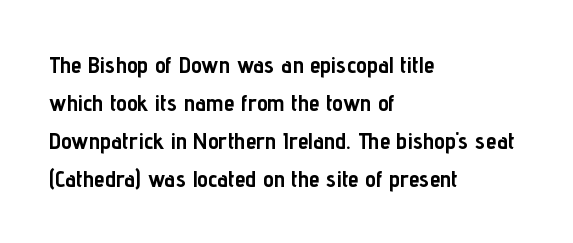
Any mark beneath the type? The region is blank. The letters stand upright; this is a roman face. The type is set solid horizontally, with unmodified tracking. Which margin do the lines hug? The left one — the right edge is uneven. The rendering uses a bold face; every stroke is thick and dark.
